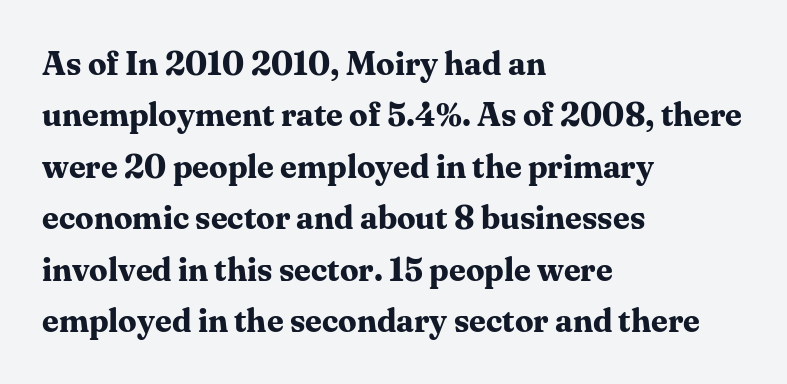
The image shows 33 px bold serif type, upright; set left-aligned, normal line spacing (1.56x), normal letter spacing, not underlined; medium stroke contrast and a medium x-height.
